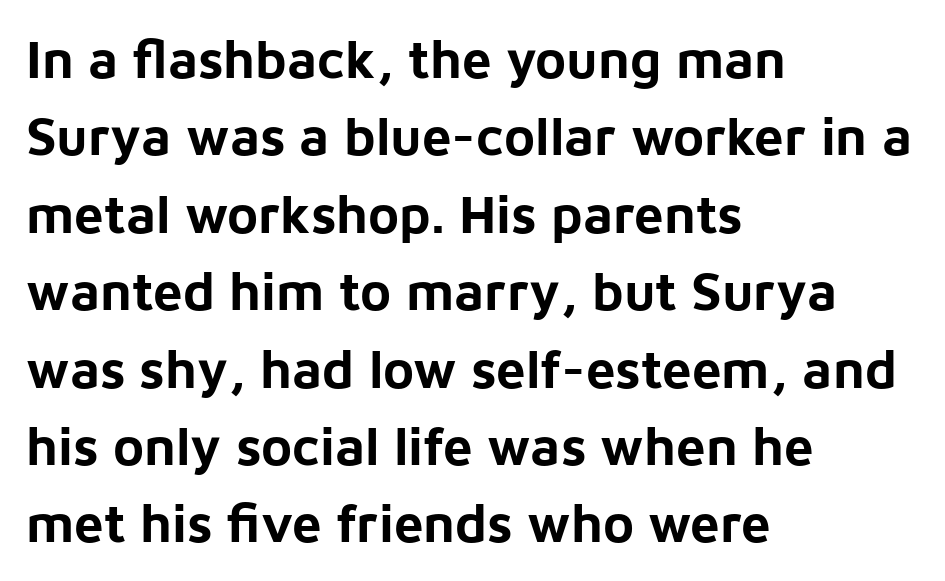
Regular leading. Strong, thick strokes mark this as bold type. Upright lettering throughout. The passage shown is not underscored anywhere. Teacher's note: observe the even left margin — that is flush-left alignment. The passage shown is typed in a proportional face where columns would drift.
